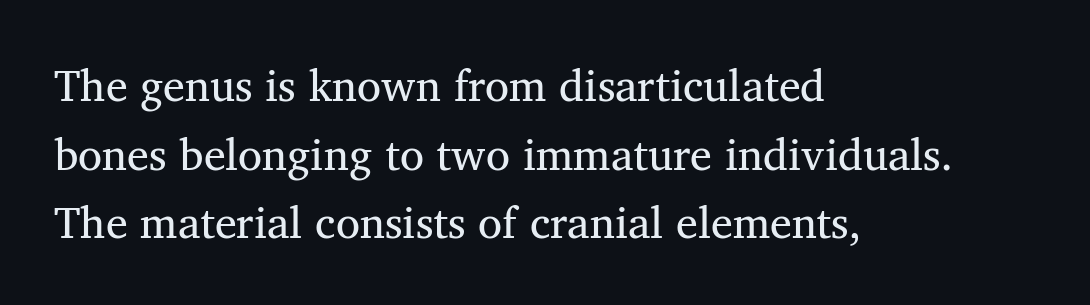
The image shows 44 px serif type, upright; set left-aligned, normal line spacing (1.56x), normal letter spacing, not underlined; medium stroke contrast and a medium x-height.
